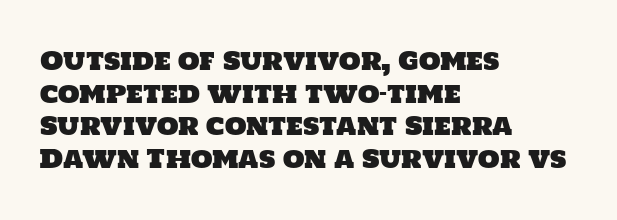
Q: Is the text underlined? A: No.
Q: How is the paragraph aligned? A: Left-aligned.
Q: Is the spacing between letters normal or unusually wide? A: Normal.
Q: Is the spacing between lines tight, normal or loose? A: Normal.
